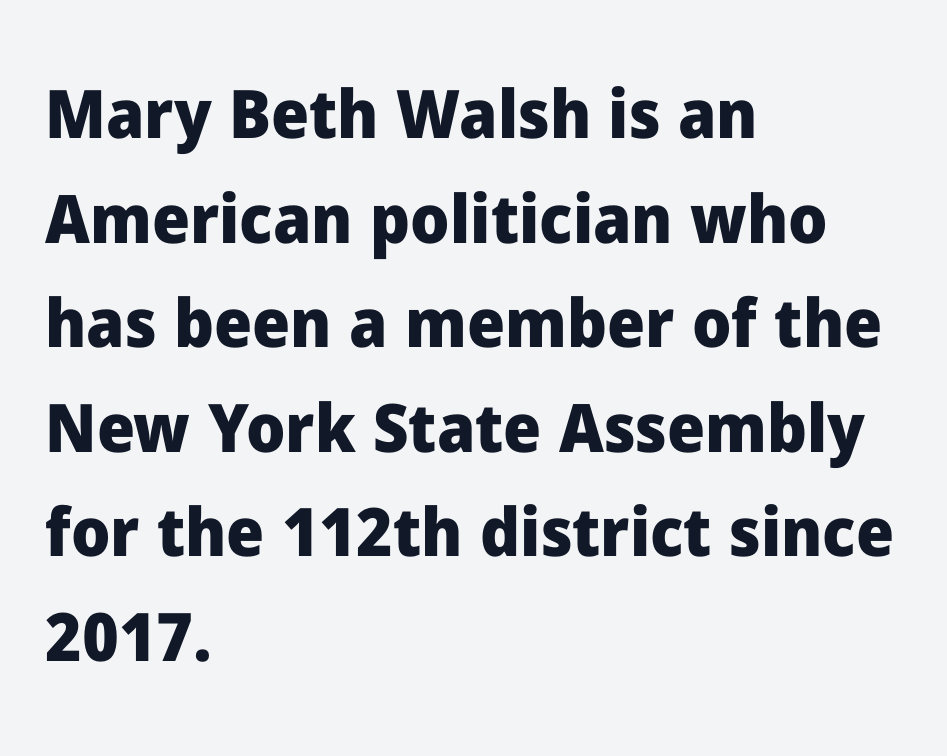
Its strokes are broad and dark, the hallmark of bold type. Looks like regular typesetting: each glyph gets only the width it needs. Is there much room between lines? A standard amount, neither cramped nor airy. This is the regular roman posture of the typeface. Characters follow at the spacing the type designer built in.
